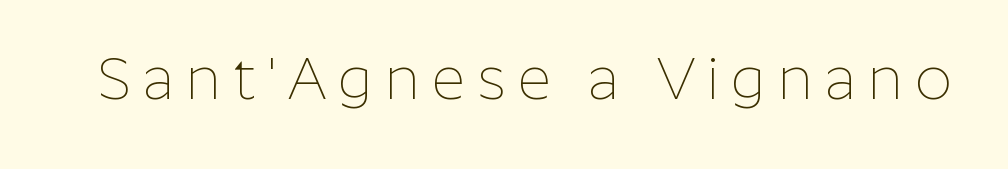
The image shows 58 px thin sans-serif type, upright; set unusually wide letter spacing (+0.21 em), not underlined; low stroke contrast and a medium x-height.
